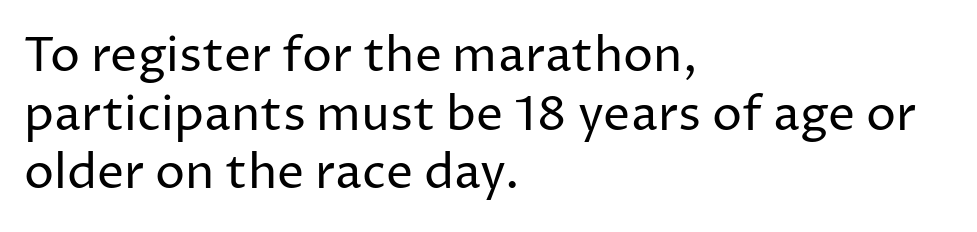
Q: Is the text bold? A: No.
Q: Is the text italic (slanted)? A: No, it is upright.
Q: Is the typeface a serif or a sans-serif typeface? A: Sans-serif.
Q: Is the text underlined? A: No.
Q: How is the paragraph aligned? A: Left-aligned.
Q: Is the spacing between letters normal or unusually wide? A: Normal.
Q: Width (condensed, normal, or wide)? A: Normal.
Q: Stroke contrast? A: Low.
Q: x-height? A: Medium.
Q: Monospaced? A: No.
